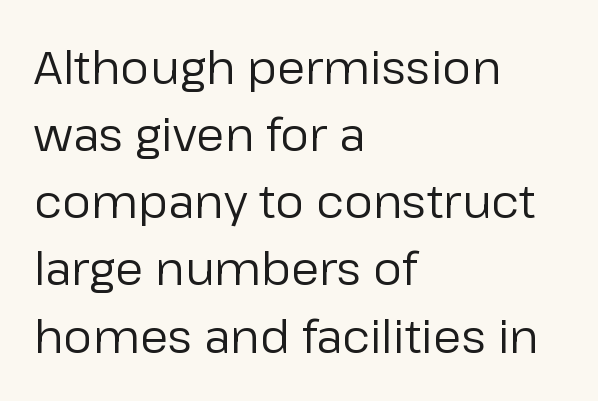
{"serif": "no", "italic": "no", "bold": "no", "weight": "regular", "width": "normal", "stroke_contrast": "low", "x_height": "medium", "monospaced": "no", "underline": "no", "align": "left", "line_spacing": "normal", "line_spacing_ratio": 1.46, "letter_spacing": "normal", "letter_spacing_em": 0.0, "glyph_px": 46}
